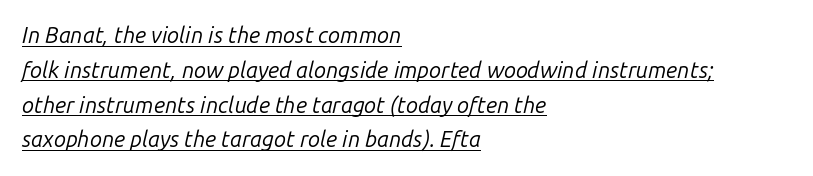
The image shows 22 px text type, italic (leaning right); set left-aligned, normal line spacing (1.58x), normal letter spacing, underlined.
